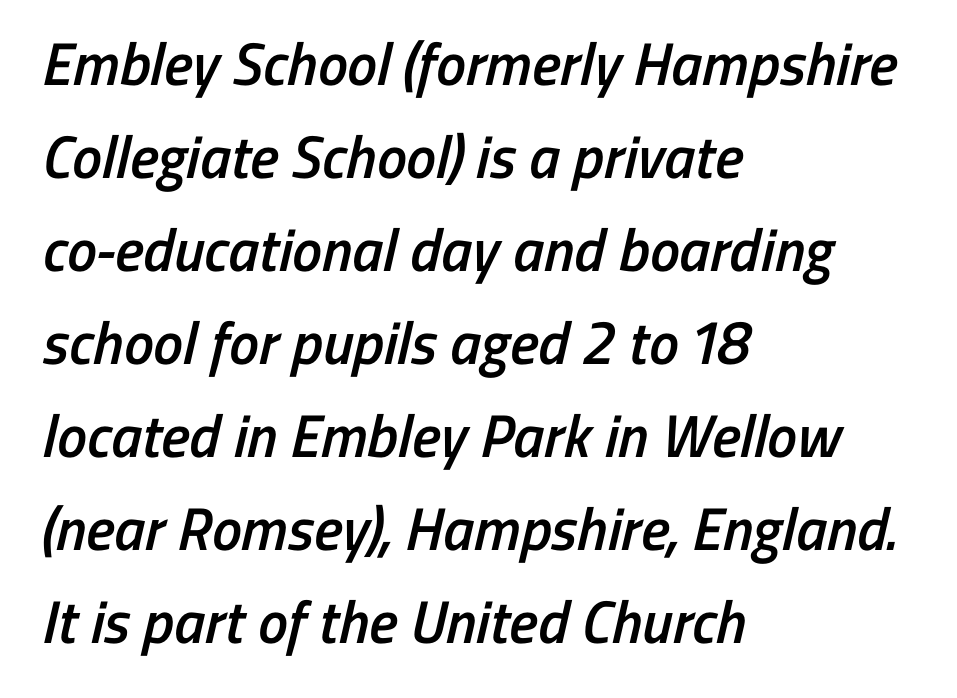
{"serif": "no", "bold": "semi", "weight": "semibold", "width": "condensed", "stroke_contrast": "low", "x_height": "medium", "monospaced": "no", "underline": "no", "align": "left", "line_spacing": "normal", "line_spacing_ratio": 1.55, "letter_spacing": "normal", "letter_spacing_em": 0.0, "glyph_px": 60}
